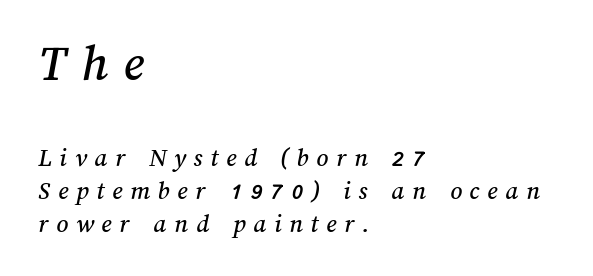
Q: Is the text underlined? A: No.
Q: How is the paragraph aligned? A: Left-aligned.
Q: Is the spacing between letters normal or unusually wide? A: Unusually wide.
Q: Is the spacing between lines tight, normal or loose? A: Normal.
Q: Which block of text is set in a larger size, the first (top) or the second (bottom)? A: The first (top) one.
Q: Width (condensed, normal, or wide)? A: Normal.
Q: Stroke contrast? A: Medium.
Q: x-height? A: Medium.
Q: Monospaced? A: No.
